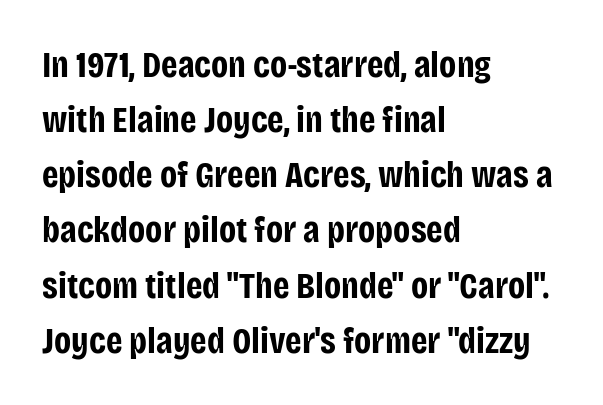
{"serif": "no", "italic": "no", "bold": "yes", "weight": "bold", "width": "condensed", "stroke_contrast": "low", "x_height": "large", "monospaced": "no", "underline": "no", "align": "left", "line_spacing": "normal", "line_spacing_ratio": 1.49, "letter_spacing": "normal", "letter_spacing_em": 0.0, "glyph_px": 37}
